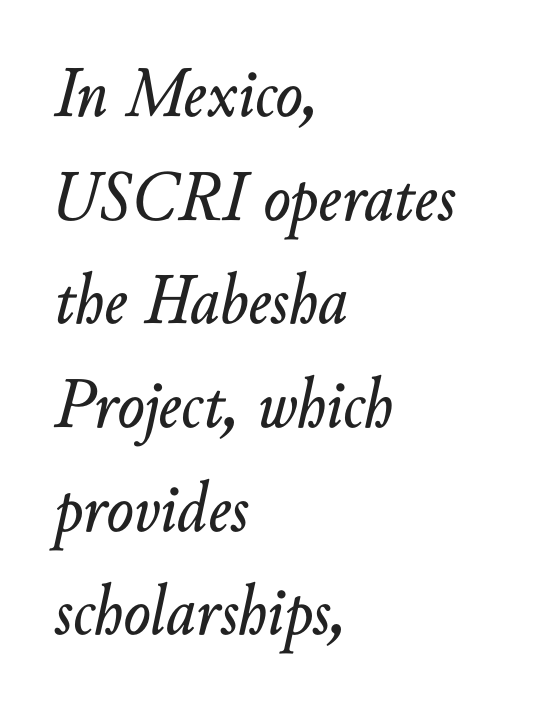
{"italic": "yes", "lean": "right", "slant_degrees": 10, "width": "normal", "stroke_contrast": "low", "x_height": "small", "monospaced": "no", "underline": "no", "align": "left", "line_spacing": "normal", "line_spacing_ratio": 1.44, "letter_spacing": "normal", "letter_spacing_em": 0.0, "glyph_px": 72}
